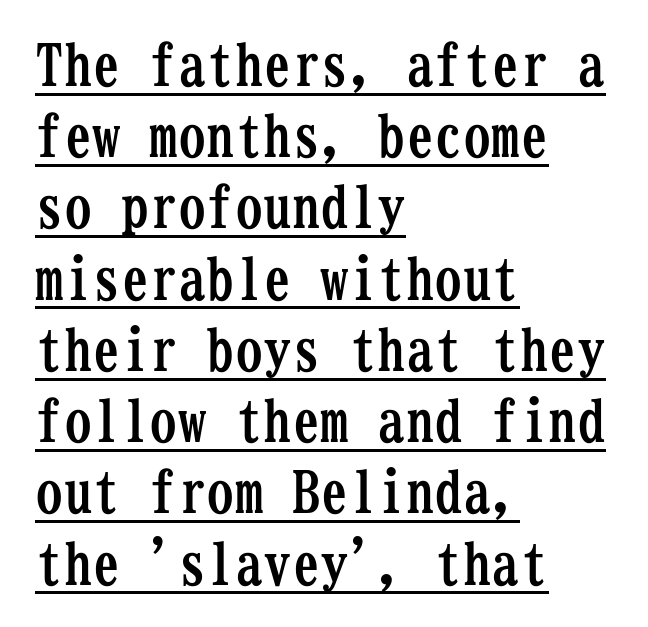
The image shows 57 px semibold, condensed serif type, upright, monospaced; set left-aligned, normal line spacing (1.25x), normal letter spacing, underlined; low stroke contrast and a medium x-height.
